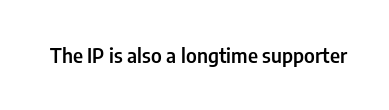
The image shows 20 px text type, upright; set normal letter spacing, not underlined.
